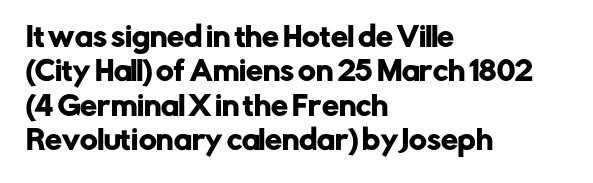
Q: Is the text italic (slanted)? A: No, it is upright.
Q: Is the text underlined? A: No.
Q: How is the paragraph aligned? A: Left-aligned.
Q: Is the spacing between letters normal or unusually wide? A: Normal.
Q: Is the spacing between lines tight, normal or loose? A: Normal.
